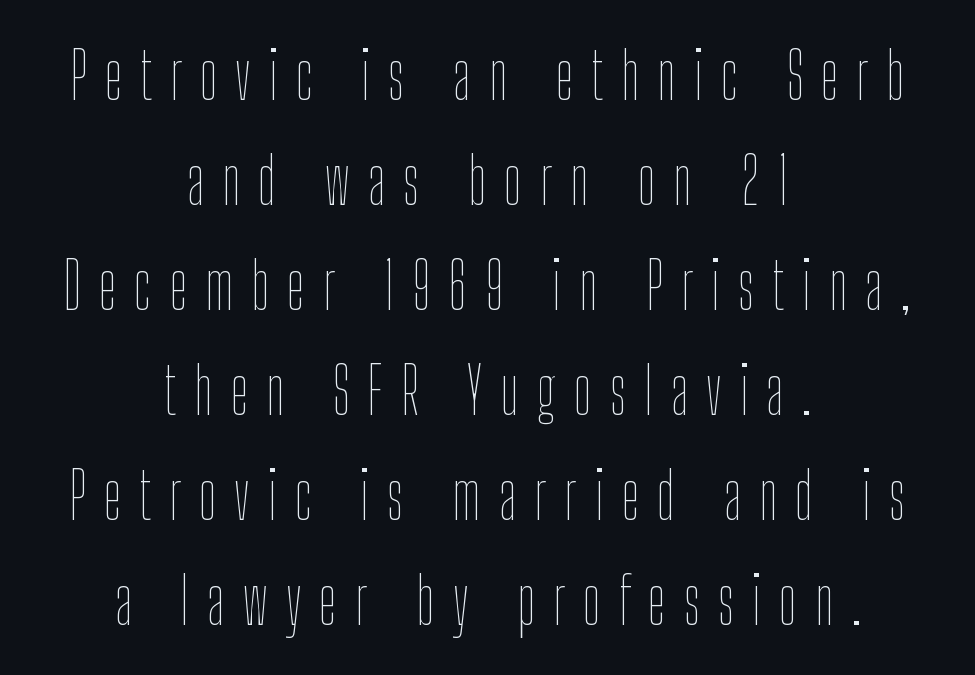
The image shows 64 px thin, condensed type, upright; set centered, normal line spacing (1.64x), unusually wide letter spacing (+0.28 em), not underlined; low stroke contrast and a medium x-height.
